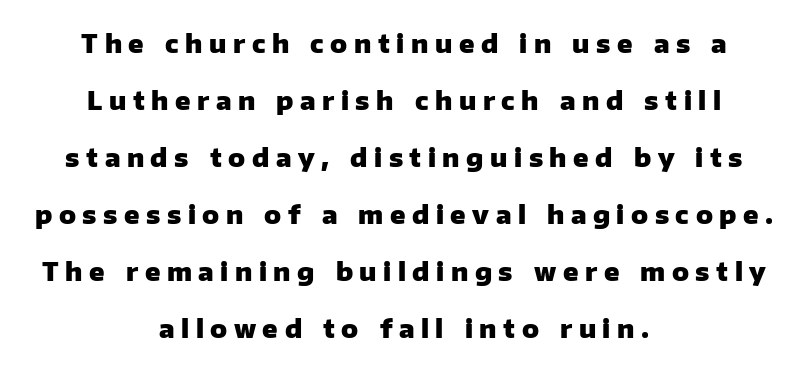
The image shows 25 px bold type, upright; set centered, loose line spacing (2.28x), unusually wide letter spacing (+0.26 em), not underlined.
